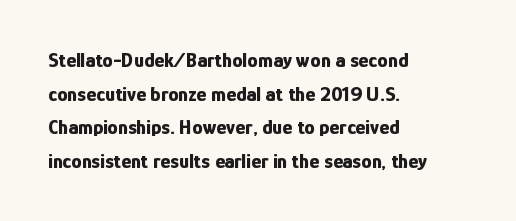
This sample uses plain, unmodified letter spacing. The lines are quadded left. If you measured baseline to baseline, you'd find a middling distance. A dark, heavy texture on the line: the type is bold. Unmarked baselines from the first word to the last.
